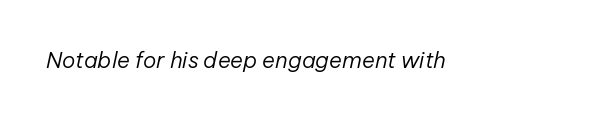
The image shows 22 px text type, italic (leaning right); set normal letter spacing, not underlined.
